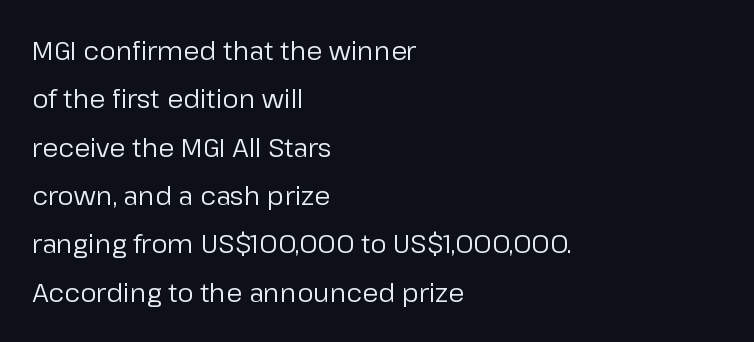
Stem width sits at or under what a default text font uses. This sample is left-justified, so line endings fall wherever the words run out. Default kerning and tracking; the words read as compact shapes. In terms of posture, this sample is upright. The foot of each line stays bare and open.
